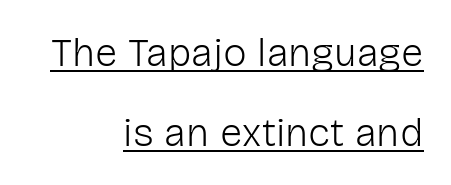
Q: Is the text bold? A: No.
Q: Is the text italic (slanted)? A: No, it is upright.
Q: Is the typeface a serif or a sans-serif typeface? A: Sans-serif.
Q: Is the text underlined? A: Yes.
Q: How is the paragraph aligned? A: Right-aligned.
Q: Is the spacing between letters normal or unusually wide? A: Normal.
Q: Is the spacing between lines tight, normal or loose? A: Loose.
Q: Width (condensed, normal, or wide)? A: Normal.
Q: Stroke contrast? A: Low.
Q: x-height? A: Medium.
Q: Monospaced? A: No.
